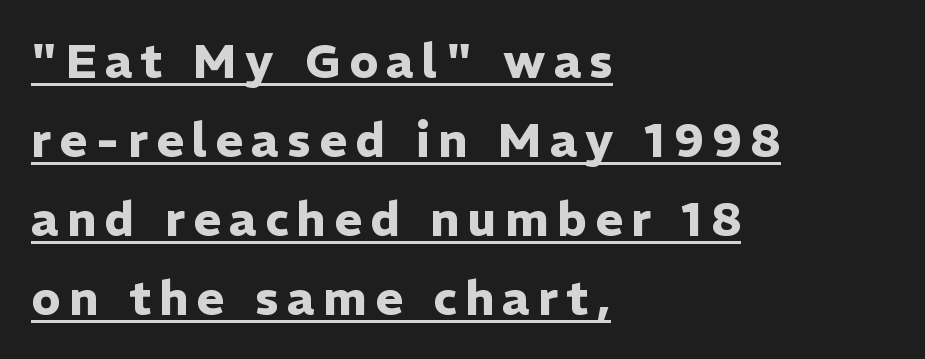
The compositor pushed each line to the left boundary. The passage shown is emphatically bold. These lines are rendered in a variable-pitch font. Posture: upright roman.
